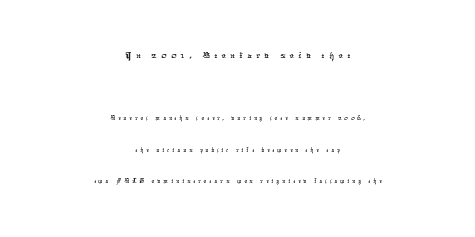
The image shows 21 px text type; set centered, loose line spacing (2.25x), unusually wide letter spacing (+0.21 em), not underlined; the first (top) block is 1.5x larger.
